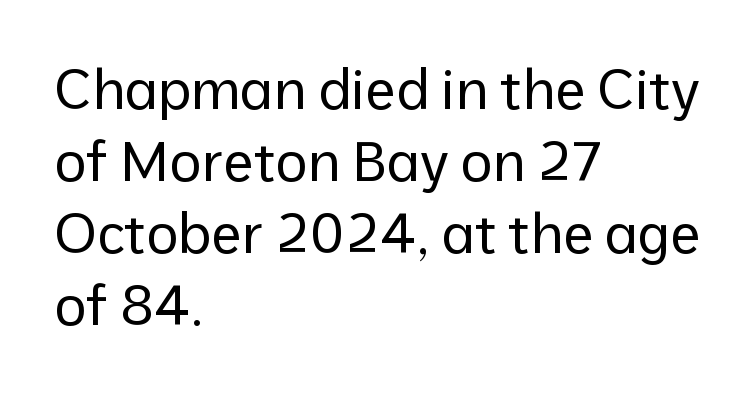
Q: Is the text bold? A: No.
Q: Is the text italic (slanted)? A: No, it is upright.
Q: Is the typeface a serif or a sans-serif typeface? A: Sans-serif.
Q: Is the text underlined? A: No.
Q: How is the paragraph aligned? A: Left-aligned.
Q: Is the spacing between letters normal or unusually wide? A: Normal.
Q: Is the spacing between lines tight, normal or loose? A: Normal.
Q: Width (condensed, normal, or wide)? A: Normal.
Q: Stroke contrast? A: Low.
Q: x-height? A: Medium.
Q: Monospaced? A: No.
